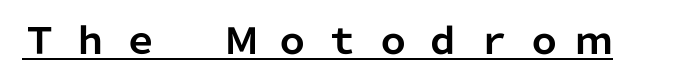
The image shows 36 px bold sans-serif type, upright; set unusually wide letter spacing (+0.4 em), underlined; low stroke contrast and a medium x-height.
